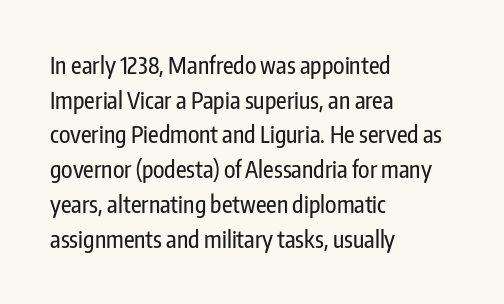
The image shows 23 px text type, upright; set left-aligned, normal line spacing (1.51x), normal letter spacing, not underlined.
